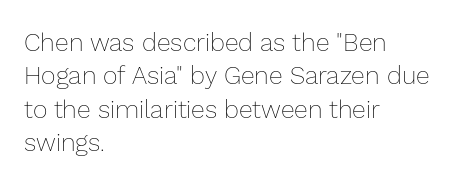
The image shows 25 px text type, upright; set left-aligned, normal line spacing (1.34x), normal letter spacing, not underlined.
